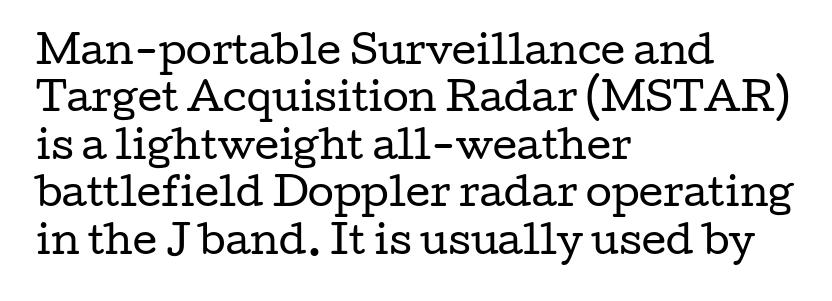
The image shows 38 px regular-weight, wide serif type, upright; set left-aligned, normal line spacing (1.25x), normal letter spacing, not underlined; low stroke contrast and a medium x-height.
